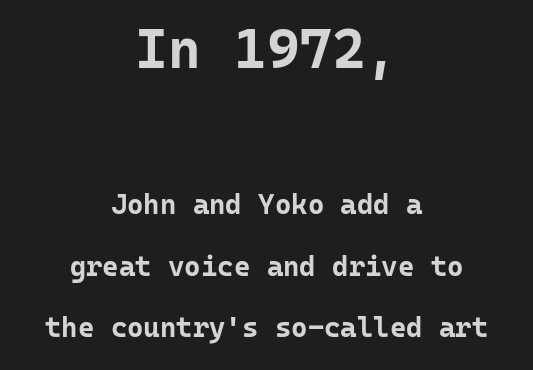
The letters march in equal steps, a hallmark of fixed-pitch type. Does the copy run flush right? No — it is centered line by line. Top chunk: large. Bottom chunk: small. Regarding leading, the lines here are spaced well apart. Standard letterfit; no display-style spreading of the glyphs.
